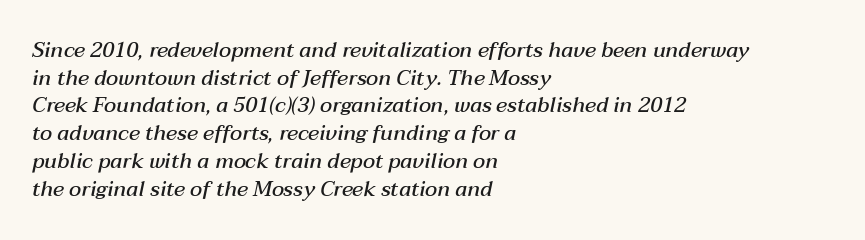
Q: Is the text bold? A: Semi-bold.
Q: Is the text italic (slanted)? A: Yes, it leans right by about 12 degrees.
Q: Is the text underlined? A: No.
Q: How is the paragraph aligned? A: Left-aligned.
Q: Is the spacing between letters normal or unusually wide? A: Normal.
Q: Is the spacing between lines tight, normal or loose? A: Normal.
